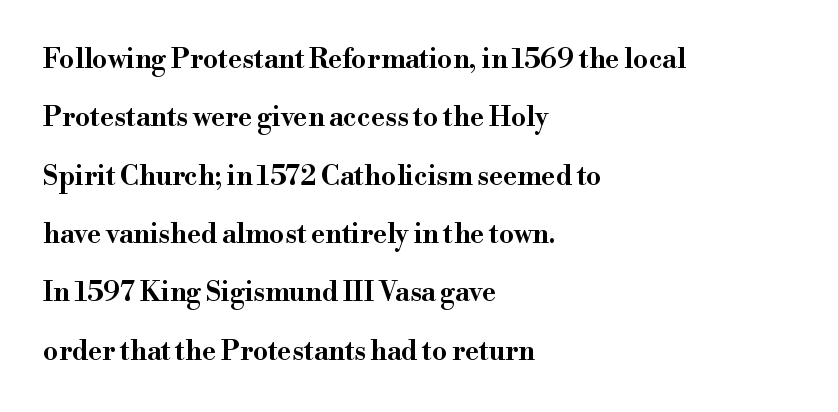
The image shows 27 px text type, upright; set left-aligned, loose line spacing (2.16x), normal letter spacing, not underlined.
